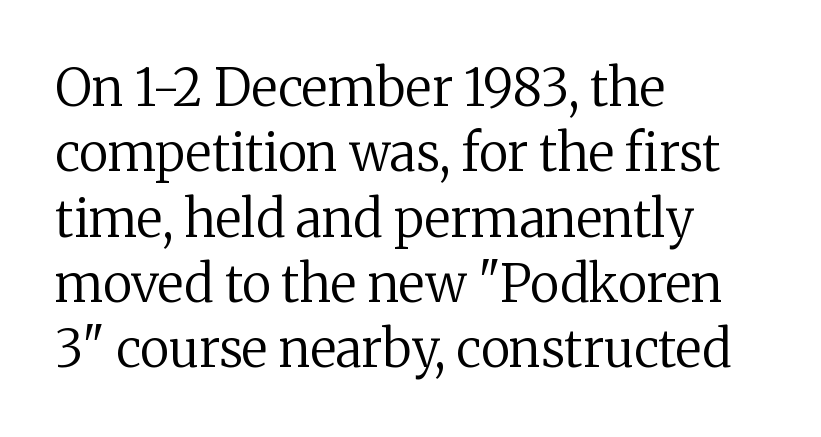
{"serif": "yes", "italic": "no", "bold": "no", "weight": "regular", "width": "normal", "stroke_contrast": "medium", "x_height": "medium", "monospaced": "no", "underline": "no", "align": "left", "line_spacing": "normal", "line_spacing_ratio": 1.28, "letter_spacing": "normal", "letter_spacing_em": 0.0, "glyph_px": 51}
